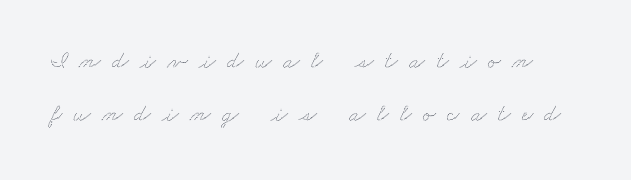
The image shows 24 px text type; set loose line spacing (2.2x), unusually wide letter spacing (+0.47 em), not underlined.
